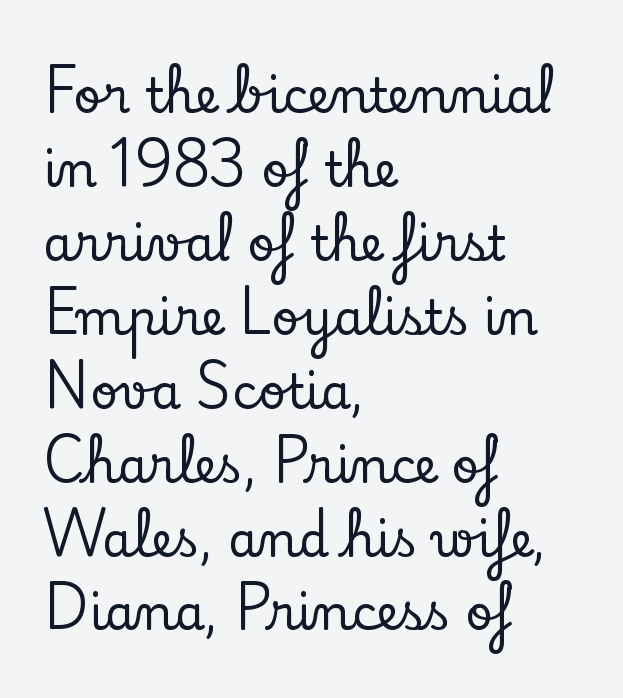
Q: Is the text italic (slanted)? A: No, it is upright.
Q: Is the text underlined? A: No.
Q: How is the paragraph aligned? A: Left-aligned.
Q: Is the spacing between letters normal or unusually wide? A: Normal.
Q: Is the spacing between lines tight, normal or loose? A: Normal.
Q: Width (condensed, normal, or wide)? A: Normal.
Q: Stroke contrast? A: Low.
Q: x-height? A: Small.
Q: Monospaced? A: No.
